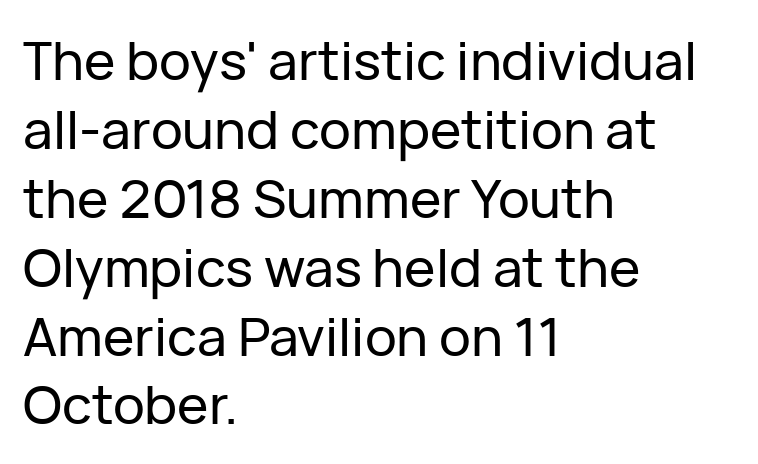
{"serif": "no", "italic": "no", "width": "normal", "stroke_contrast": "low", "x_height": "medium", "monospaced": "no", "underline": "no", "align": "left", "line_spacing": "normal", "line_spacing_ratio": 1.3, "letter_spacing": "normal", "letter_spacing_em": 0.0, "glyph_px": 53}
